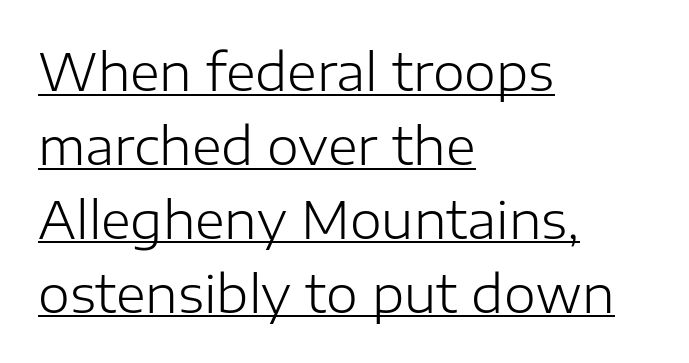
Q: Is the text bold? A: No.
Q: Is the text italic (slanted)? A: No, it is upright.
Q: Is the typeface a serif or a sans-serif typeface? A: Sans-serif.
Q: Is the text underlined? A: Yes.
Q: How is the paragraph aligned? A: Left-aligned.
Q: Is the spacing between letters normal or unusually wide? A: Normal.
Q: Is the spacing between lines tight, normal or loose? A: Normal.
Q: Width (condensed, normal, or wide)? A: Normal.
Q: Stroke contrast? A: Low.
Q: x-height? A: Medium.
Q: Monospaced? A: No.
